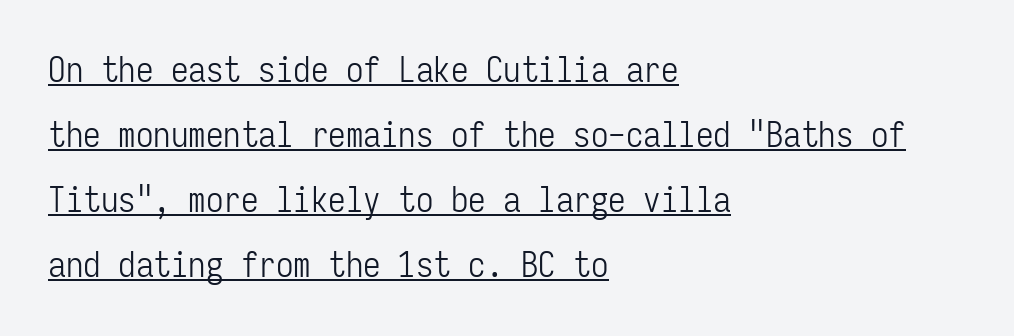
{"serif": "no", "italic": "no", "bold": "no", "weight": "light", "width": "condensed", "stroke_contrast": "low", "x_height": "medium", "monospaced": "yes", "underline": "yes", "align": "left", "line_spacing_ratio": 1.86, "letter_spacing": "normal", "letter_spacing_em": 0.0, "glyph_px": 35}
